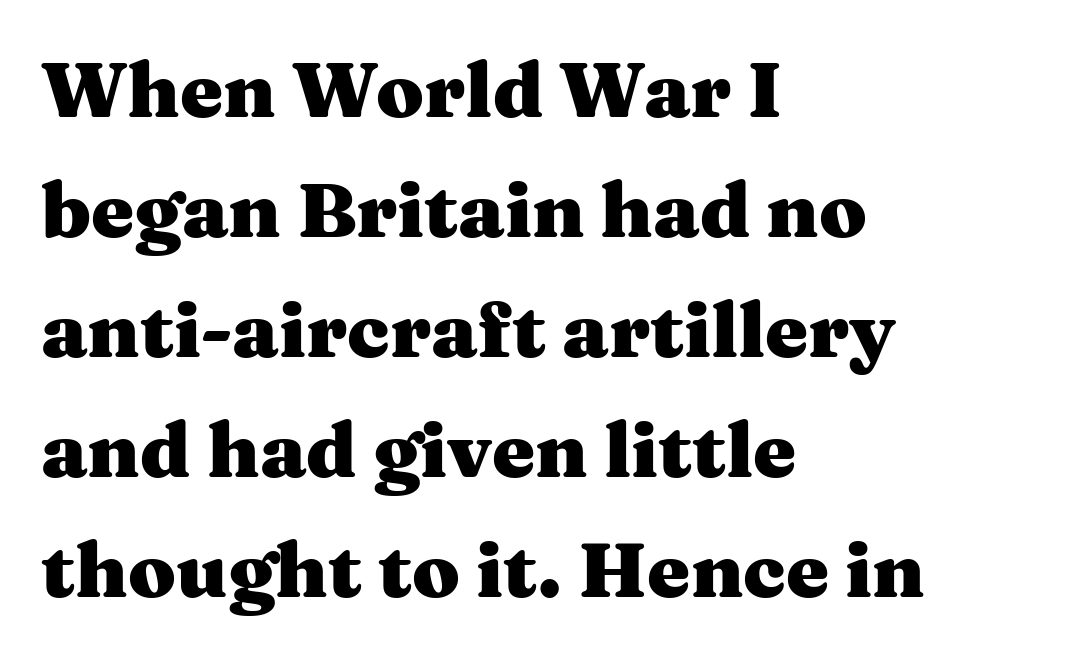
Q: Is the text bold? A: Yes.
Q: Is the text italic (slanted)? A: No, it is upright.
Q: Is the typeface a serif or a sans-serif typeface? A: Serif.
Q: Is the text underlined? A: No.
Q: How is the paragraph aligned? A: Left-aligned.
Q: Is the spacing between letters normal or unusually wide? A: Normal.
Q: Is the spacing between lines tight, normal or loose? A: Normal.
Q: Width (condensed, normal, or wide)? A: Wide.
Q: Stroke contrast? A: Medium.
Q: x-height? A: Medium.
Q: Monospaced? A: No.
